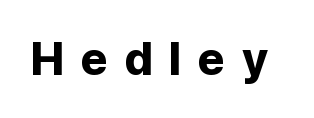
The image shows 46 px bold sans-serif type, upright; set unusually wide letter spacing (+0.36 em), not underlined; low stroke contrast and a medium x-height.
